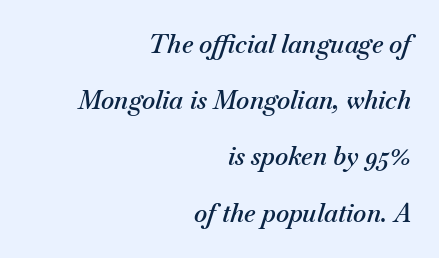
The image shows 25 px text type, italic (leaning right); set right-aligned, loose line spacing (2.25x), normal letter spacing, not underlined.
